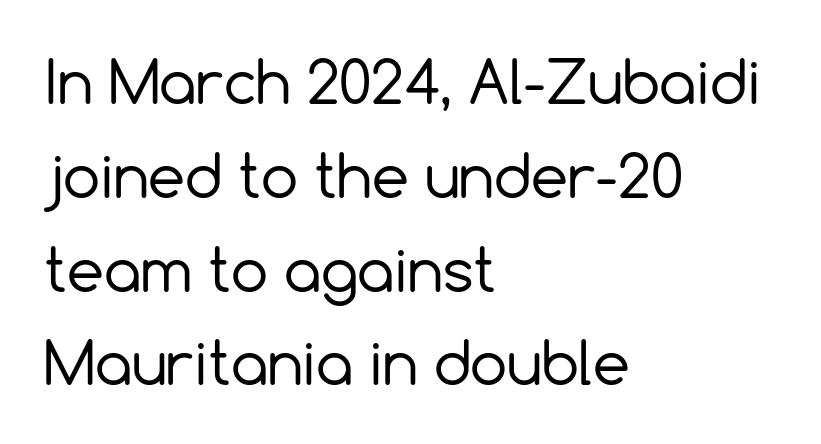
{"serif": "no", "italic": "no", "bold": "no", "weight": "regular", "width": "normal", "x_height": "medium", "monospaced": "no", "underline": "no", "align": "left", "line_spacing": "normal", "line_spacing_ratio": 1.59, "letter_spacing": "normal", "letter_spacing_em": 0.0, "glyph_px": 59}
